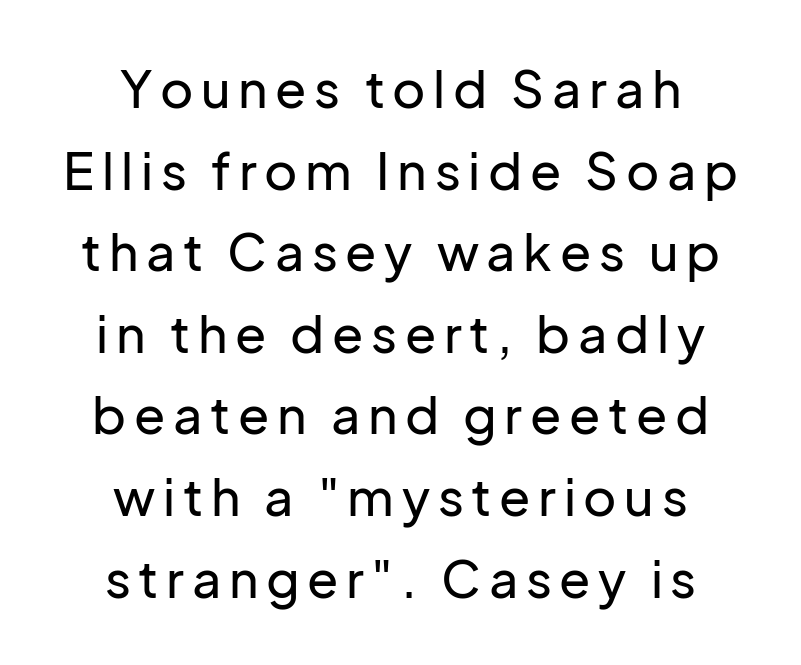
Q: Is the text italic (slanted)? A: No, it is upright.
Q: Is the typeface a serif or a sans-serif typeface? A: Sans-serif.
Q: Is the text underlined? A: No.
Q: How is the paragraph aligned? A: Centered.
Q: Is the spacing between lines tight, normal or loose? A: Normal.
Q: Width (condensed, normal, or wide)? A: Normal.
Q: Stroke contrast? A: Low.
Q: x-height? A: Medium.
Q: Monospaced? A: No.
